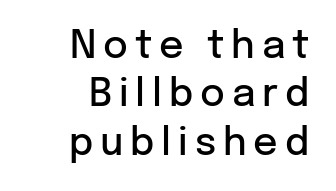
{"serif": "no", "italic": "no", "bold": "semi", "weight": "semibold", "width": "normal", "stroke_contrast": "low", "x_height": "medium", "monospaced": "no", "underline": "no", "align": "right", "line_spacing": "normal", "line_spacing_ratio": 1.27, "glyph_px": 38}
